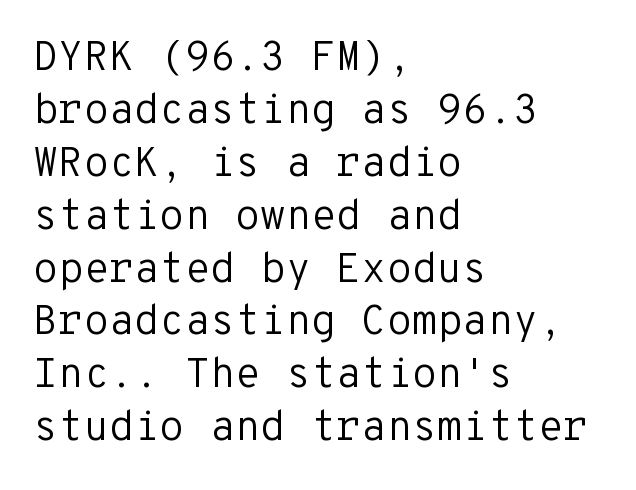
Q: Is the text bold? A: No.
Q: Is the text italic (slanted)? A: No, it is upright.
Q: Is the typeface a serif or a sans-serif typeface? A: Sans-serif.
Q: Is the text underlined? A: No.
Q: How is the paragraph aligned? A: Left-aligned.
Q: Is the spacing between letters normal or unusually wide? A: Normal.
Q: Is the spacing between lines tight, normal or loose? A: Normal.
Q: Width (condensed, normal, or wide)? A: Normal.
Q: Stroke contrast? A: Low.
Q: x-height? A: Medium.
Q: Monospaced? A: Yes.
